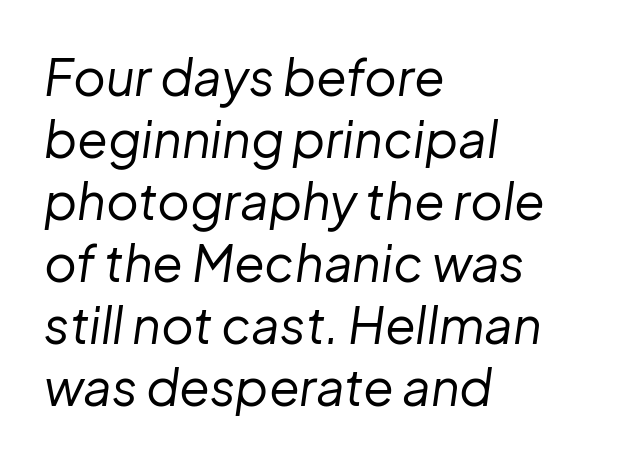
{"italic": "yes", "lean": "right", "slant_degrees": 8, "bold": "no", "weight": "regular", "width": "normal", "stroke_contrast": "low", "x_height": "medium", "monospaced": "no", "underline": "no", "align": "left", "line_spacing_ratio": 1.24, "letter_spacing": "normal", "letter_spacing_em": 0.0, "glyph_px": 50}
